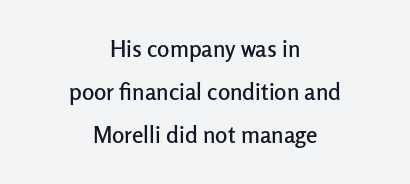
{"italic": "no", "underline": "no", "align": "center", "line_spacing_ratio": 1.87, "letter_spacing": "normal", "letter_spacing_em": 0.0, "glyph_px": 23}
